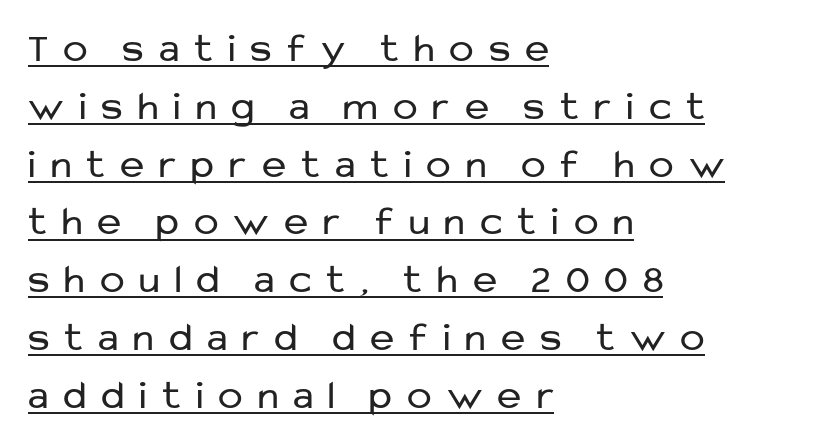
To sum up the face: it is a sans, with no serifs. Think standard paragraph weight, or any step lighter than that. The rendering inserts visible extra space after every character. Do the characters align in a grid? No, the font is proportional.
